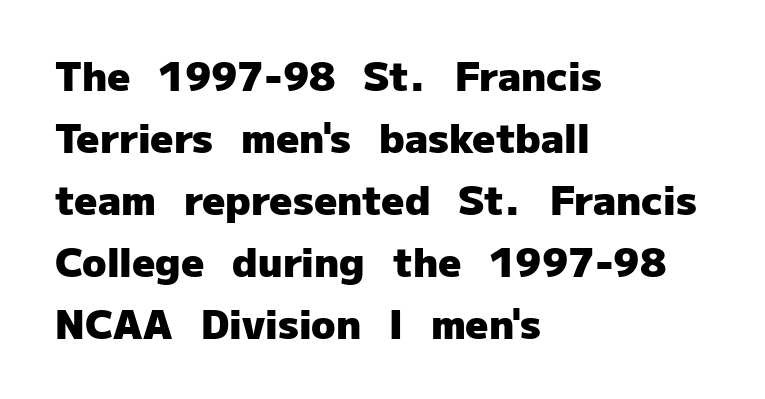
Compared with typical body copy, the letter spacing here is the same. Characters remain perfectly vertical along every line. If you drew a ruler down the left edge, every line would touch it. Underline: absent. Typographically, this falls in the sans-serif category. The passage shown is emphatically bold.
